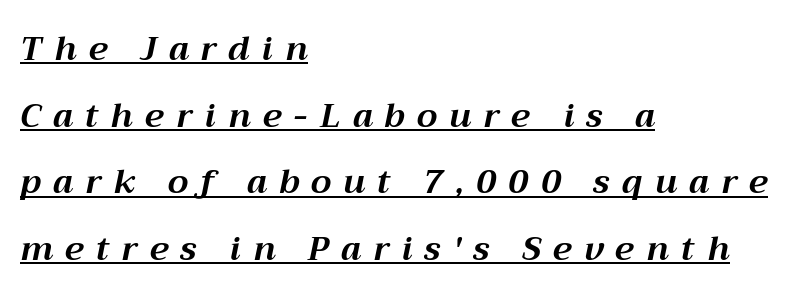
{"italic": "yes", "lean": "right", "slant_degrees": 12, "bold": "yes", "weight": "bold", "width": "normal", "stroke_contrast": "medium", "x_height": "medium", "monospaced": "no", "underline": "yes", "align": "left", "line_spacing": "loose", "line_spacing_ratio": 2.02, "letter_spacing": "wide", "letter_spacing_em": 0.37, "glyph_px": 33}
